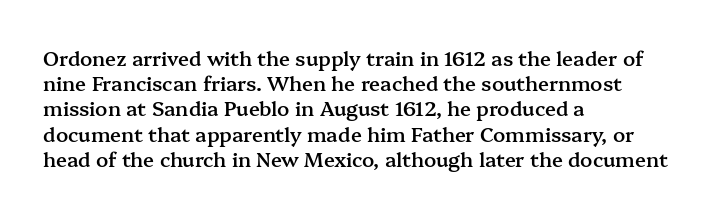
Q: Is the text bold? A: Semi-bold.
Q: Is the text italic (slanted)? A: No, it is upright.
Q: Is the text underlined? A: No.
Q: How is the paragraph aligned? A: Left-aligned.
Q: Is the spacing between letters normal or unusually wide? A: Normal.
Q: Is the spacing between lines tight, normal or loose? A: Normal.
